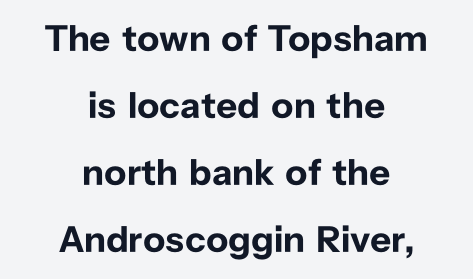
Q: Is the text bold? A: Yes.
Q: Is the text italic (slanted)? A: No, it is upright.
Q: Is the typeface a serif or a sans-serif typeface? A: Sans-serif.
Q: Is the text underlined? A: No.
Q: How is the paragraph aligned? A: Centered.
Q: Is the spacing between letters normal or unusually wide? A: Normal.
Q: Width (condensed, normal, or wide)? A: Normal.
Q: Stroke contrast? A: Low.
Q: x-height? A: Medium.
Q: Monospaced? A: No.
